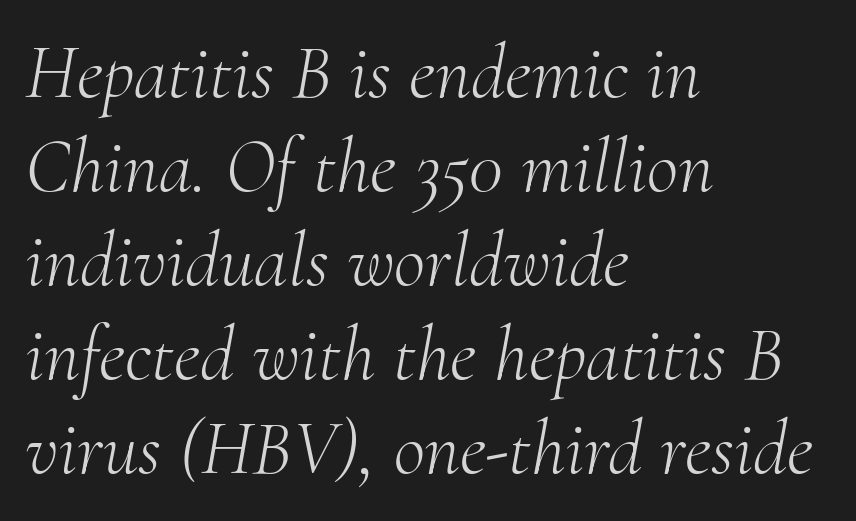
{"serif": "yes", "italic": "yes", "lean": "right", "slant_degrees": 10, "bold": "no", "weight": "light", "width": "normal", "stroke_contrast": "medium", "x_height": "small", "monospaced": "no", "underline": "no", "align": "left", "line_spacing_ratio": 1.22, "letter_spacing": "normal", "letter_spacing_em": 0.0, "glyph_px": 77}
